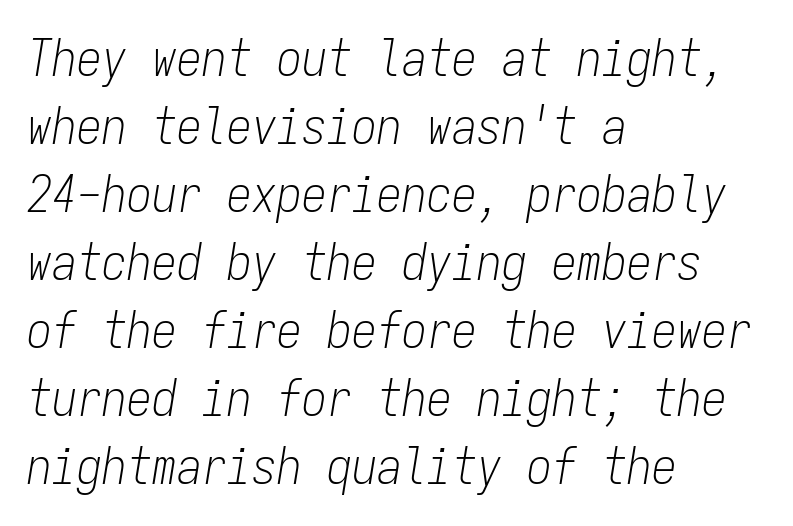
The passage shown is not underscored anywhere. Every character sits at an angle, as italics do. This rendering uses left alignment, leaving the right contour irregular. Vertically, the passage feels balanced, rows spaced as you'd expect. The face used here is rendered with its standard letterfit.
